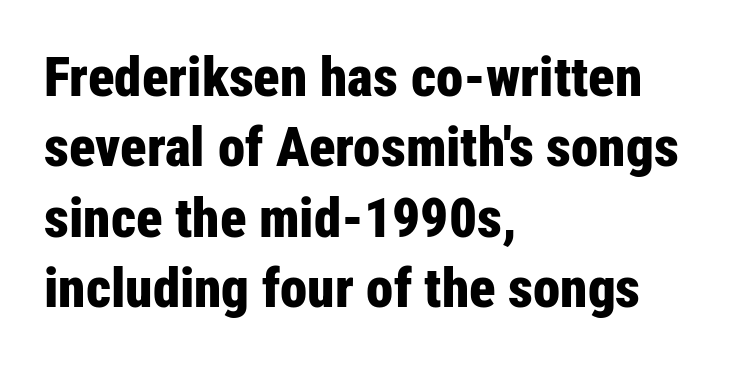
Q: Is the text bold? A: Yes.
Q: Is the text italic (slanted)? A: No, it is upright.
Q: Is the typeface a serif or a sans-serif typeface? A: Sans-serif.
Q: Is the text underlined? A: No.
Q: How is the paragraph aligned? A: Left-aligned.
Q: Is the spacing between letters normal or unusually wide? A: Normal.
Q: Is the spacing between lines tight, normal or loose? A: Normal.
Q: Width (condensed, normal, or wide)? A: Condensed.
Q: Stroke contrast? A: Low.
Q: x-height? A: Medium.
Q: Monospaced? A: No.
